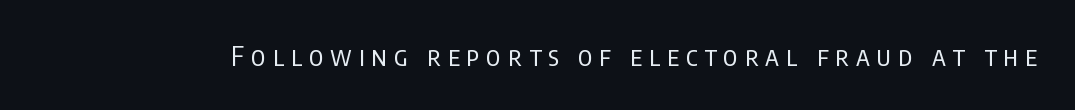
Q: Is the text bold? A: No.
Q: Is the text italic (slanted)? A: No, it is upright.
Q: Is the text underlined? A: No.
Q: Is the spacing between letters normal or unusually wide? A: Unusually wide.
